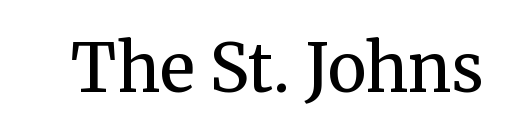
The image shows 66 px regular-weight serif type, upright; set normal letter spacing, not underlined; medium stroke contrast and a medium x-height.
